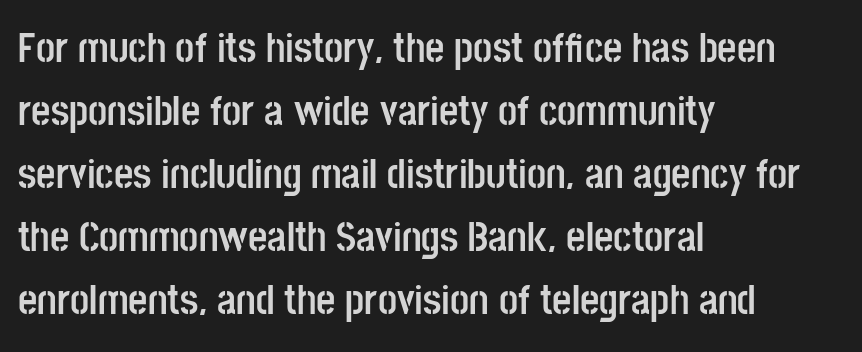
The image shows 42 px semibold, condensed sans-serif type, upright; set left-aligned, normal line spacing (1.5x), normal letter spacing, not underlined; low stroke contrast and a large x-height.
